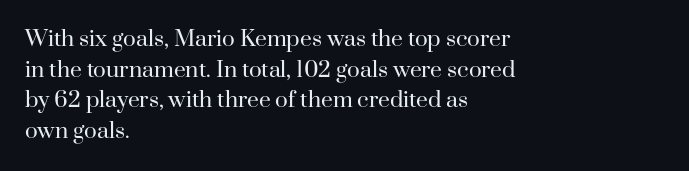
The strip under each line holds only bare page. The lines in this sample share a left origin and differ only in where they stop. The block of text has a typical density, with ordinary space between rows. A typesetter would call this zero additional tracking. Each stroke keeps to a modest, everyday thickness or less. Style check: upright.
